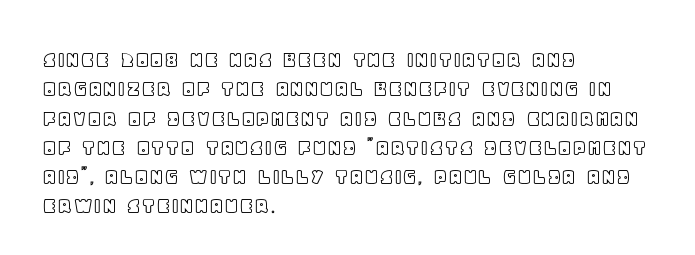
The lettering stays uniformly vertical, giving the passage a roman look. The letterforms sit shoulder to shoulder at normal distance. The setting favours the left margin, as ordinary paragraphs usually do. Decoration check: the copy has no underline.
